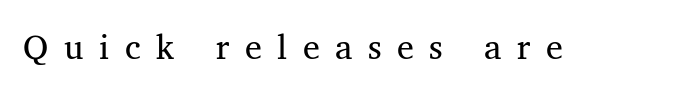
The image shows 34 px regular-weight serif type; set unusually wide letter spacing (+0.46 em), not underlined; medium stroke contrast and a medium x-height.
